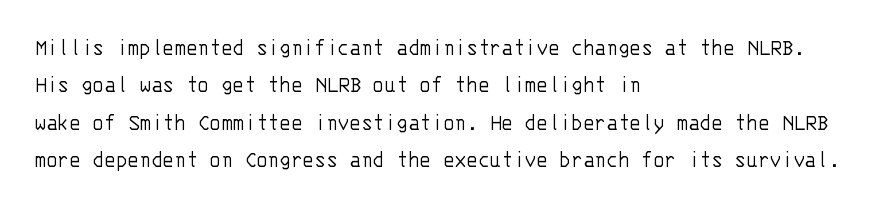
Evenly set lines give the paragraph a standard silhouette. Here the glyphs are tracked normally, forming tight word shapes. Rule under the text: the space is simply empty. Italic? Not at all — the glyphs are vertical. These glyphs show unthickened strokes, regular width or finer.
